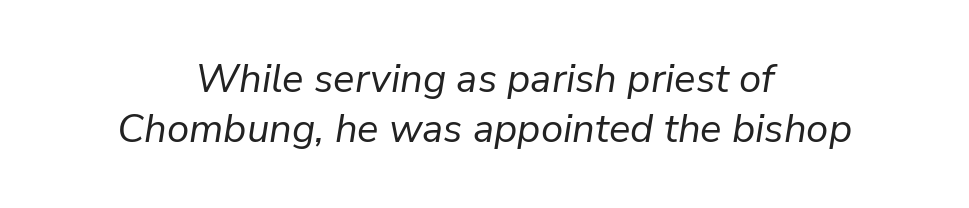
{"italic": "yes", "lean": "right", "slant_degrees": 9, "bold": "no", "weight": "regular", "width": "normal", "stroke_contrast": "low", "x_height": "medium", "monospaced": "no", "underline": "no", "align": "center", "line_spacing": "normal", "line_spacing_ratio": 1.25, "letter_spacing": "normal", "letter_spacing_em": 0.0, "glyph_px": 40}
